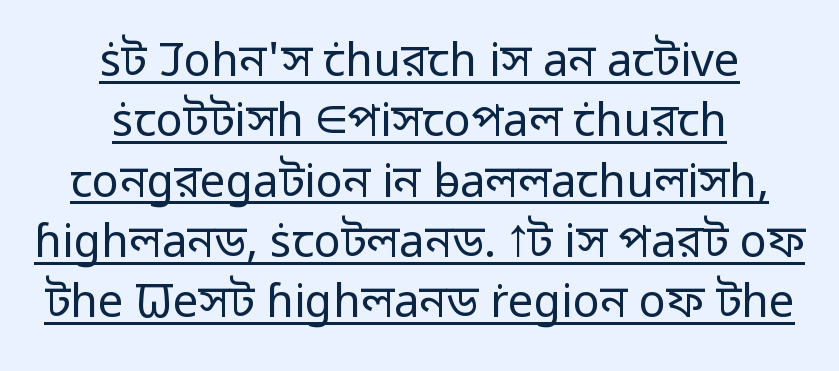
Q: Is the text bold? A: No.
Q: Is the text italic (slanted)? A: No, it is upright.
Q: Is the typeface a serif or a sans-serif typeface? A: Sans-serif.
Q: Is the text underlined? A: Yes.
Q: How is the paragraph aligned? A: Centered.
Q: Is the spacing between letters normal or unusually wide? A: Normal.
Q: Is the spacing between lines tight, normal or loose? A: Normal.
Q: Width (condensed, normal, or wide)? A: Normal.
Q: Stroke contrast? A: Low.
Q: x-height? A: Medium.
Q: Monospaced? A: No.
